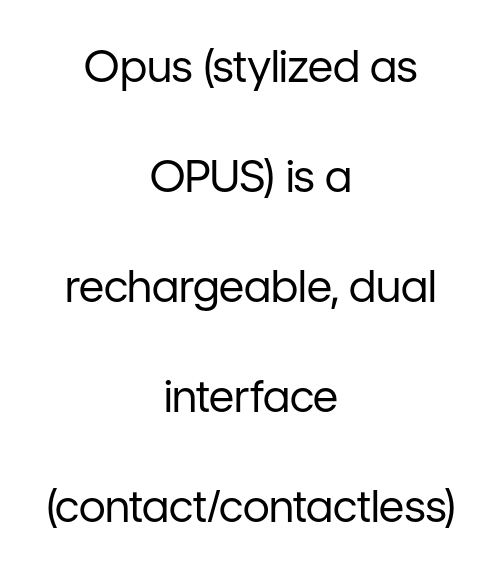
{"serif": "no", "italic": "no", "bold": "no", "weight": "regular", "width": "normal", "stroke_contrast": "low", "x_height": "medium", "monospaced": "no", "underline": "no", "align": "center", "line_spacing": "loose", "line_spacing_ratio": 2.5, "letter_spacing": "normal", "letter_spacing_em": 0.0, "glyph_px": 44}
